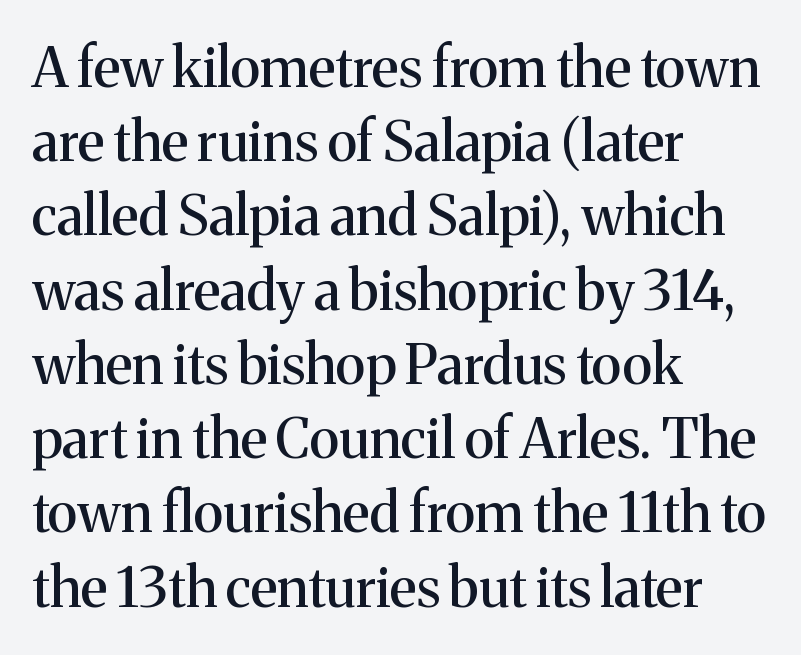
The image shows 55 px serif type, upright; set left-aligned, normal line spacing (1.35x), normal letter spacing, not underlined; medium stroke contrast and a medium x-height.
